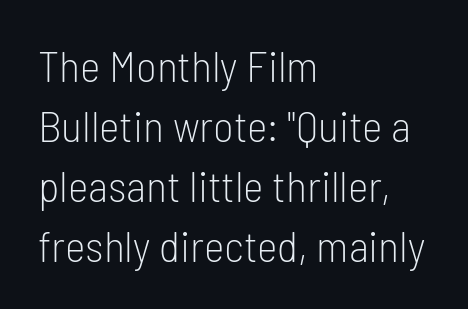
Q: Is the text bold? A: No.
Q: Is the text italic (slanted)? A: No, it is upright.
Q: Is the typeface a serif or a sans-serif typeface? A: Sans-serif.
Q: Is the text underlined? A: No.
Q: How is the paragraph aligned? A: Left-aligned.
Q: Is the spacing between letters normal or unusually wide? A: Normal.
Q: Is the spacing between lines tight, normal or loose? A: Normal.
Q: Width (condensed, normal, or wide)? A: Condensed.
Q: Stroke contrast? A: Low.
Q: x-height? A: Medium.
Q: Monospaced? A: No.
